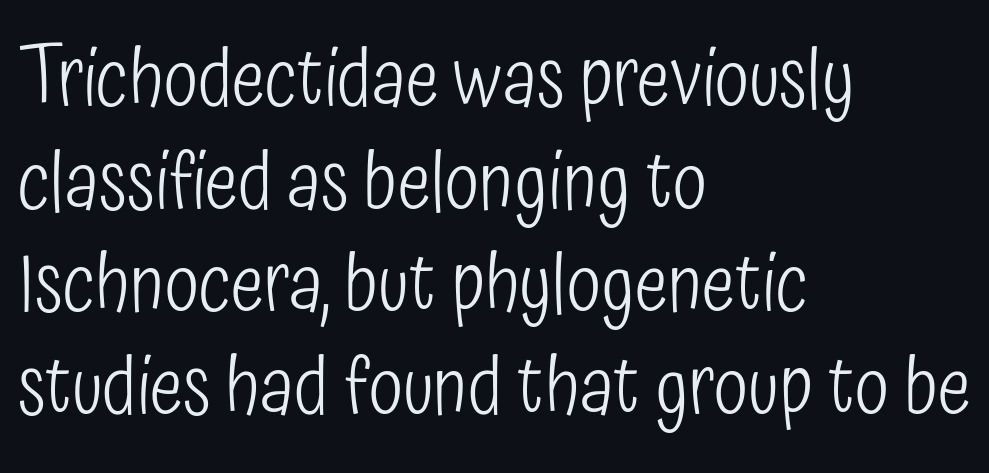
{"serif": "no", "italic": "no", "bold": "no", "weight": "light", "width": "condensed", "stroke_contrast": "low", "x_height": "medium", "monospaced": "no", "underline": "no", "align": "left", "line_spacing": "normal", "line_spacing_ratio": 1.3, "letter_spacing": "normal", "letter_spacing_em": 0.0, "glyph_px": 79}
